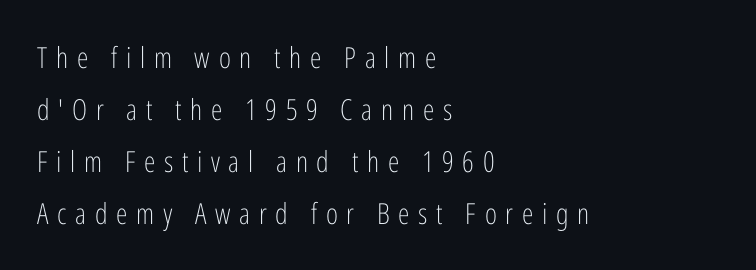
The passage shown is typed in a proportional face where columns would drift. Is the stroke heavy? The answer is a plain regular-or-lighter. Classification — sans serif. The zone under the glyphs is completely vacant.
